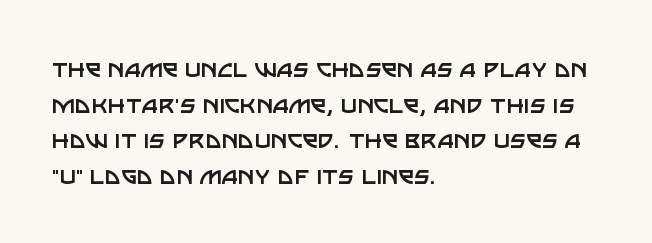
{"serif": "no", "italic": "no", "bold": "no", "weight": "regular", "width": "normal", "stroke_contrast": "low", "x_height": "large", "monospaced": "no", "underline": "no", "align": "left", "line_spacing": "normal", "line_spacing_ratio": 1.27, "letter_spacing": "normal", "letter_spacing_em": 0.0, "glyph_px": 28}
